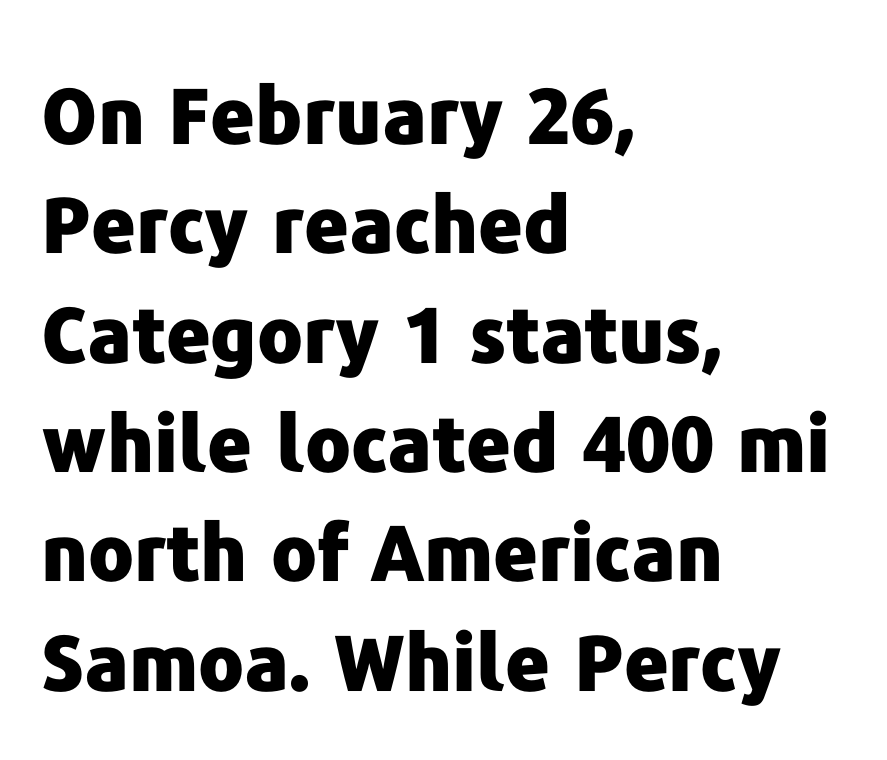
Q: Is the text bold? A: Yes.
Q: Is the text italic (slanted)? A: No, it is upright.
Q: Is the typeface a serif or a sans-serif typeface? A: Sans-serif.
Q: Is the text underlined? A: No.
Q: How is the paragraph aligned? A: Left-aligned.
Q: Is the spacing between letters normal or unusually wide? A: Normal.
Q: Is the spacing between lines tight, normal or loose? A: Normal.
Q: Width (condensed, normal, or wide)? A: Normal.
Q: Stroke contrast? A: Low.
Q: x-height? A: Medium.
Q: Monospaced? A: No.
